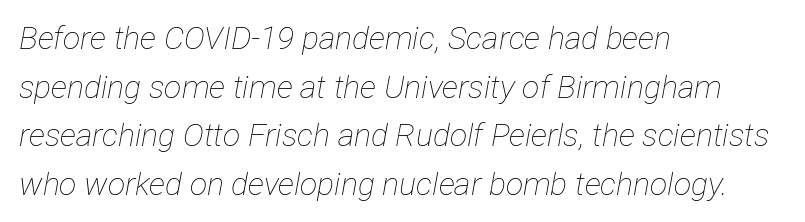
{"italic": "yes", "lean": "right", "slant_degrees": 12, "bold": "no", "weight": "thin", "width": "condensed", "stroke_contrast": "low", "x_height": "medium", "monospaced": "no", "underline": "no", "align": "left", "line_spacing": "normal", "line_spacing_ratio": 1.52, "letter_spacing": "normal", "letter_spacing_em": 0.0, "glyph_px": 32}
